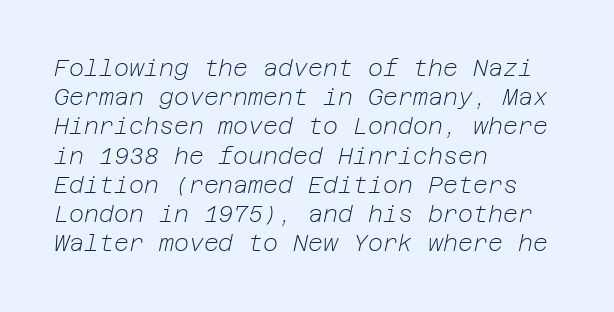
The image shows 23 px text type, italic (leaning right); set left-aligned, normal line spacing (1.27x), normal letter spacing, not underlined.
